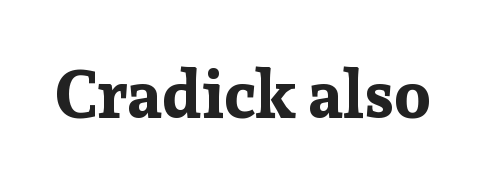
The letters stand upright; this is a roman face. Chunky letters — that's bold for sure. Looks like regular typesetting: each glyph gets only the width it needs. Letterform terminals end in serifs throughout the passage. The rendering keeps characters at their native spacing. Decoration check: the copy has no underline.
